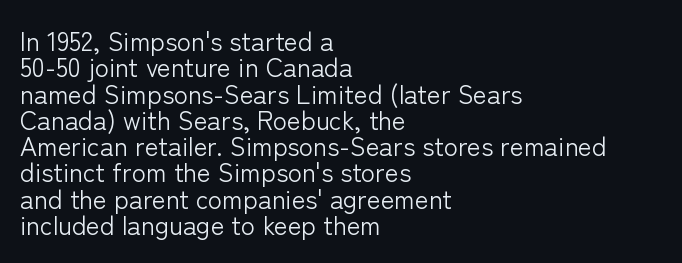
Ink coverage per letter is moderate at most. Vertically, the passage feels compressed, each row crowding the next. Any mark beneath the type? The region is blank. Is the block centered? No — it sits flush against the left margin.
